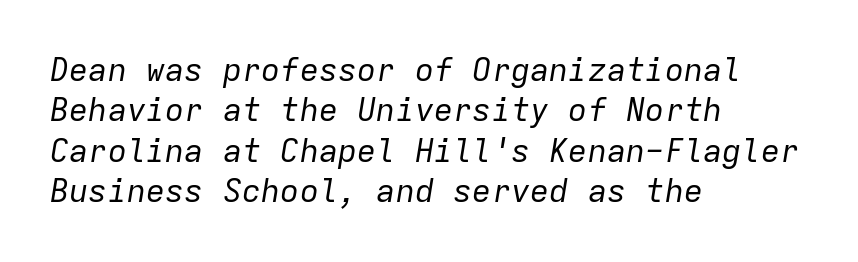
Typeset ragged right — the left edge is the straight one. Stroke mass is kept to a normal reading level or below. Nothing unusual about the tracking: characters are spaced as the font intends. Vertical spacing — default.
